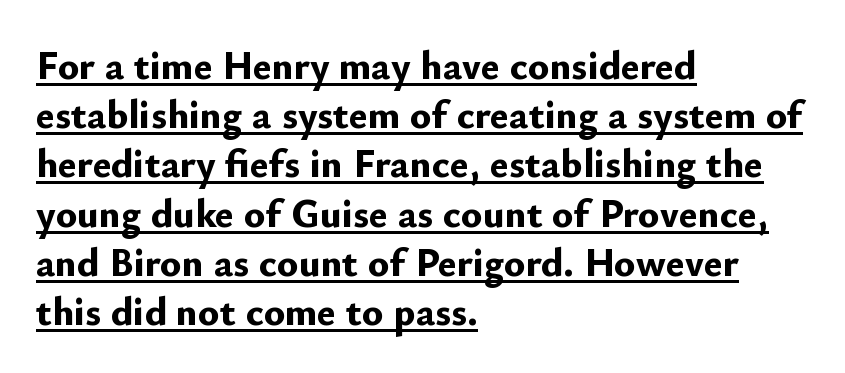
{"serif": "no", "italic": "no", "bold": "yes", "weight": "bold", "width": "normal", "stroke_contrast": "low", "x_height": "small", "monospaced": "no", "underline": "yes", "align": "left", "line_spacing_ratio": 1.23, "letter_spacing": "normal", "letter_spacing_em": 0.0, "glyph_px": 40}
